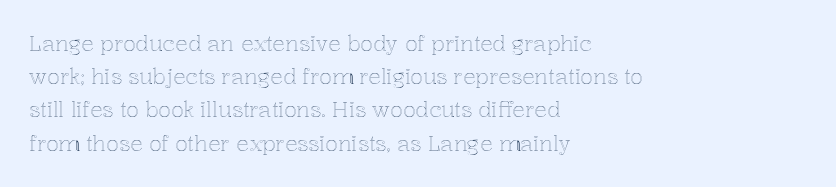
The tracking reads as untouched default to a designer's eye. Anything drawn beneath the words? Only blank space. Leading: standard. The lettering holds an erect, upright posture throughout.
